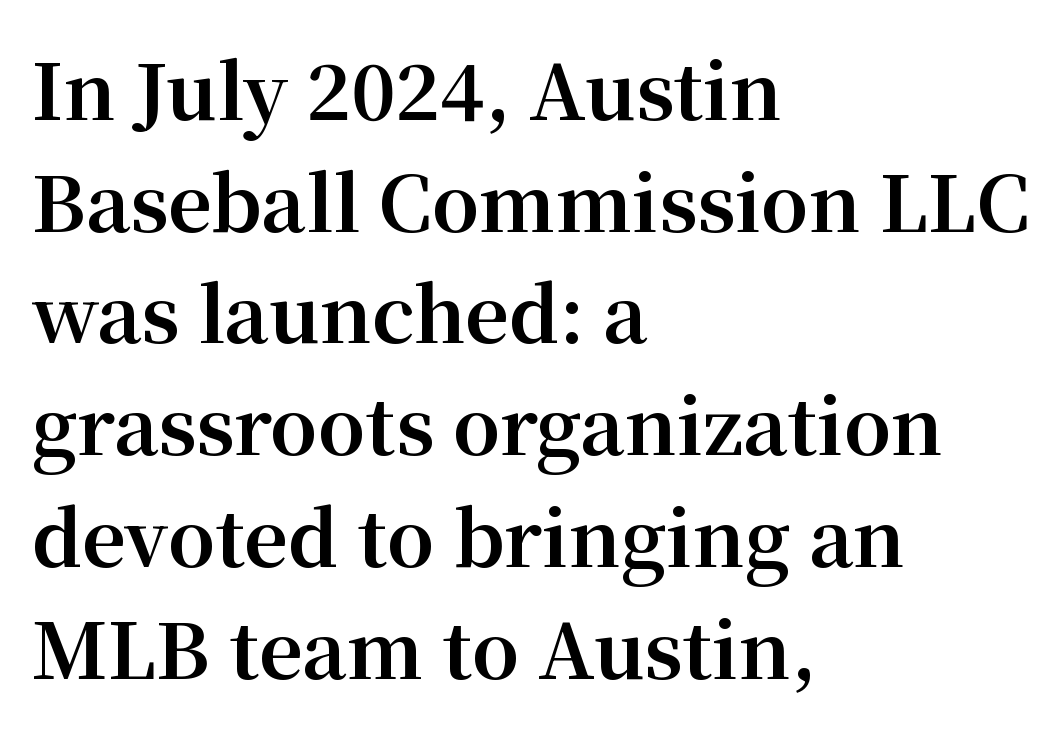
Q: Is the text bold? A: Yes.
Q: Is the text italic (slanted)? A: No, it is upright.
Q: Is the typeface a serif or a sans-serif typeface? A: Serif.
Q: Is the text underlined? A: No.
Q: How is the paragraph aligned? A: Left-aligned.
Q: Is the spacing between letters normal or unusually wide? A: Normal.
Q: Is the spacing between lines tight, normal or loose? A: Normal.
Q: Width (condensed, normal, or wide)? A: Normal.
Q: Stroke contrast? A: Medium.
Q: x-height? A: Medium.
Q: Monospaced? A: No.
